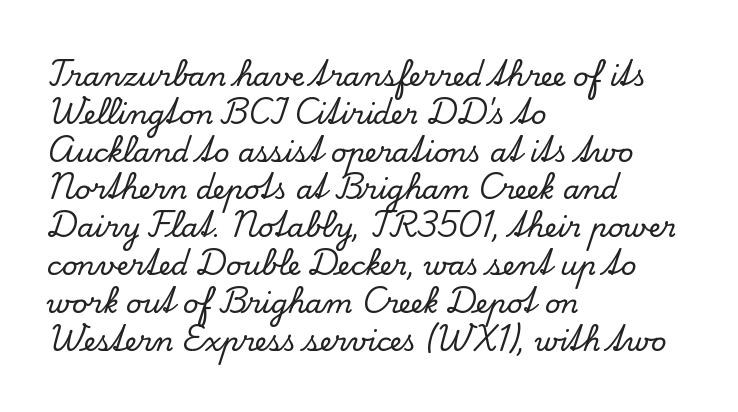
The image shows 27 px text type; set left-aligned, normal line spacing (1.4x), normal letter spacing, not underlined.
